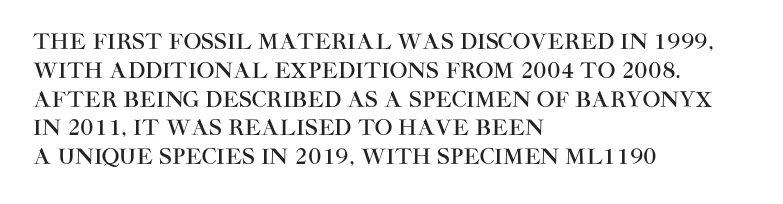
{"italic": "no", "underline": "no", "align": "left", "line_spacing": "normal", "line_spacing_ratio": 1.37, "letter_spacing": "normal", "letter_spacing_em": 0.0, "glyph_px": 21}
